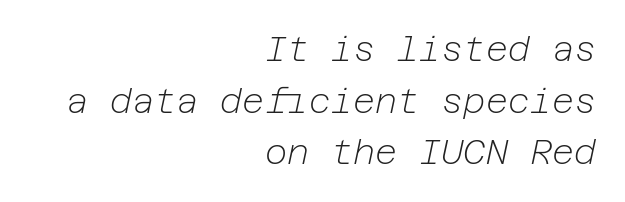
The image shows 34 px light type, italic (leaning right); set right-aligned, normal line spacing (1.52x), normal letter spacing, not underlined; low stroke contrast and a medium x-height.
